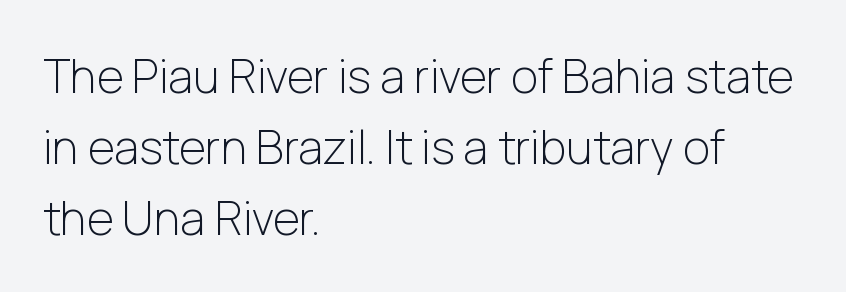
{"serif": "no", "italic": "no", "bold": "no", "weight": "light", "width": "normal", "stroke_contrast": "low", "x_height": "medium", "monospaced": "no", "underline": "no", "align": "left", "line_spacing": "normal", "line_spacing_ratio": 1.54, "letter_spacing": "normal", "letter_spacing_em": 0.0, "glyph_px": 46}
